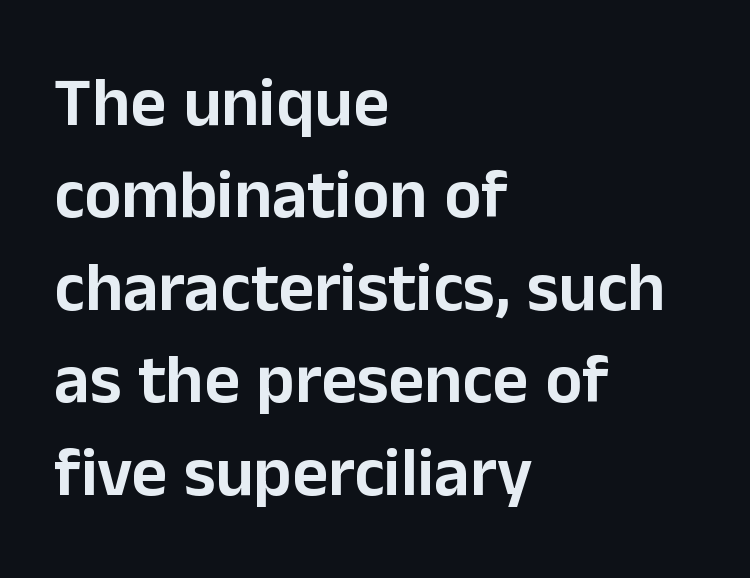
The image shows 69 px sans-serif type, upright; set left-aligned, normal line spacing (1.34x), normal letter spacing, not underlined; low stroke contrast and a medium x-height.
